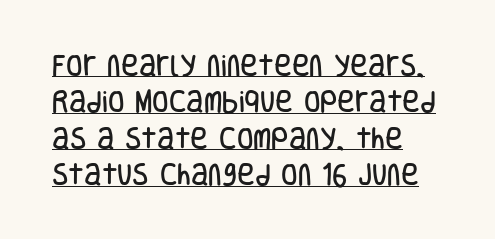
{"italic": "no", "underline": "yes", "align": "left", "line_spacing": "normal", "line_spacing_ratio": 1.52, "letter_spacing": "normal", "letter_spacing_em": 0.0, "glyph_px": 24}
